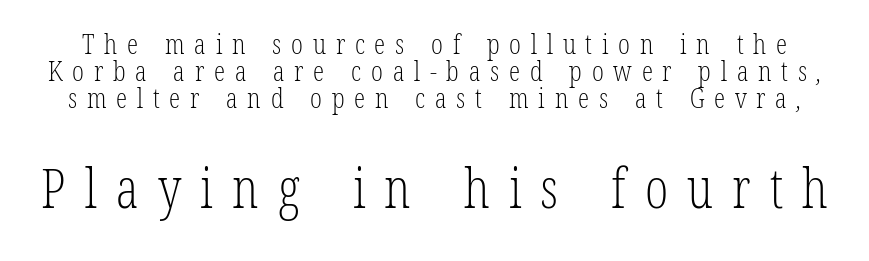
The typeface has the unassuming heft of standard copy or less. Looks like regular typesetting: each glyph gets only the width it needs. Each letter's strokes conclude with small projecting serifs. In this sample the second text group is rendered at the bigger scale.
